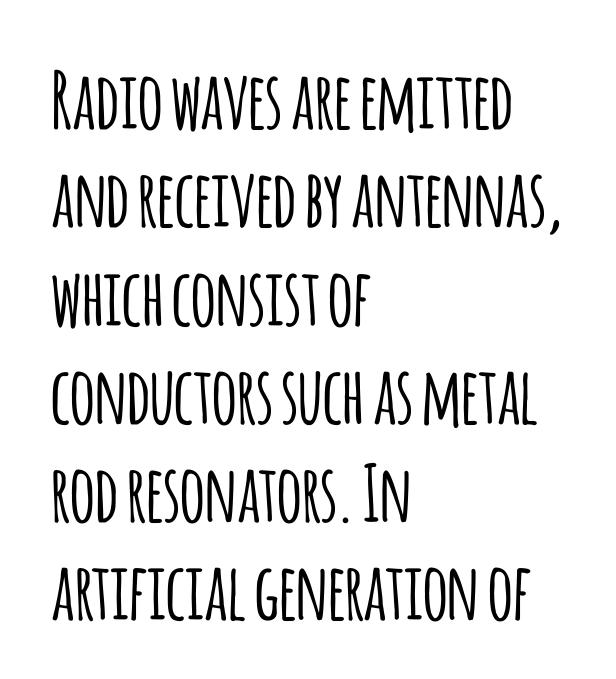
{"serif": "no", "italic": "no", "width": "condensed", "stroke_contrast": "low", "x_height": "large", "monospaced": "no", "underline": "no", "align": "left", "line_spacing": "normal", "line_spacing_ratio": 1.26, "letter_spacing": "normal", "letter_spacing_em": 0.0, "glyph_px": 78}
